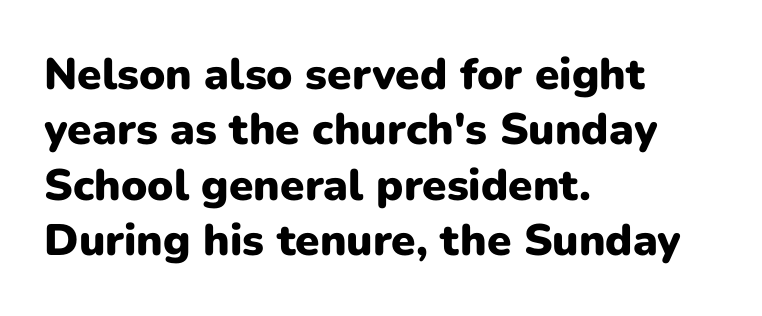
Q: Is the text bold? A: Yes.
Q: Is the text italic (slanted)? A: No, it is upright.
Q: Is the typeface a serif or a sans-serif typeface? A: Sans-serif.
Q: Is the text underlined? A: No.
Q: How is the paragraph aligned? A: Left-aligned.
Q: Is the spacing between letters normal or unusually wide? A: Normal.
Q: Is the spacing between lines tight, normal or loose? A: Normal.
Q: Width (condensed, normal, or wide)? A: Normal.
Q: Stroke contrast? A: Low.
Q: x-height? A: Medium.
Q: Monospaced? A: No.
